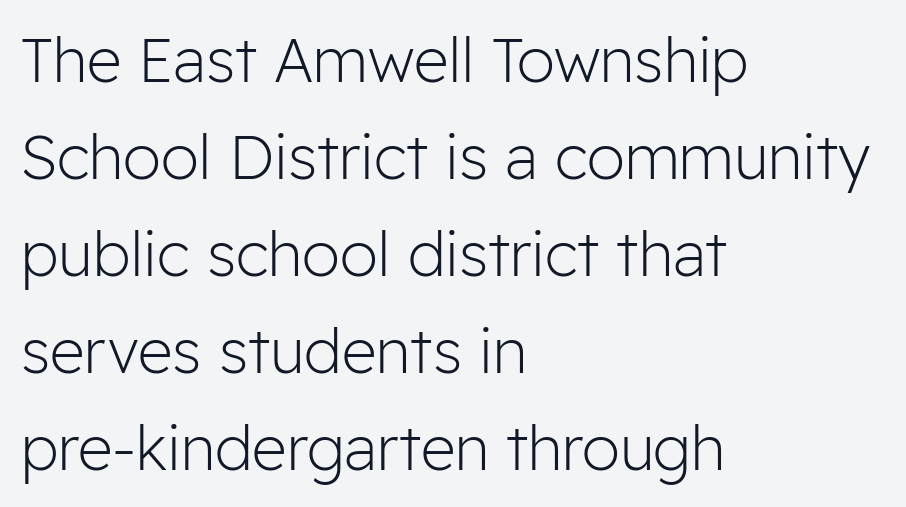
{"serif": "no", "italic": "no", "bold": "no", "weight": "light", "width": "normal", "stroke_contrast": "low", "x_height": "medium", "monospaced": "no", "underline": "no", "align": "left", "line_spacing": "normal", "line_spacing_ratio": 1.59, "letter_spacing": "normal", "letter_spacing_em": 0.0, "glyph_px": 61}
